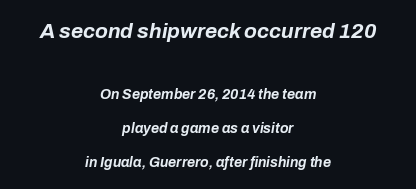
The image shows 21 px bold type, italic (leaning right); set centered, loose line spacing (2.41x), normal letter spacing, not underlined; the first (top) block is 1.5x larger.
